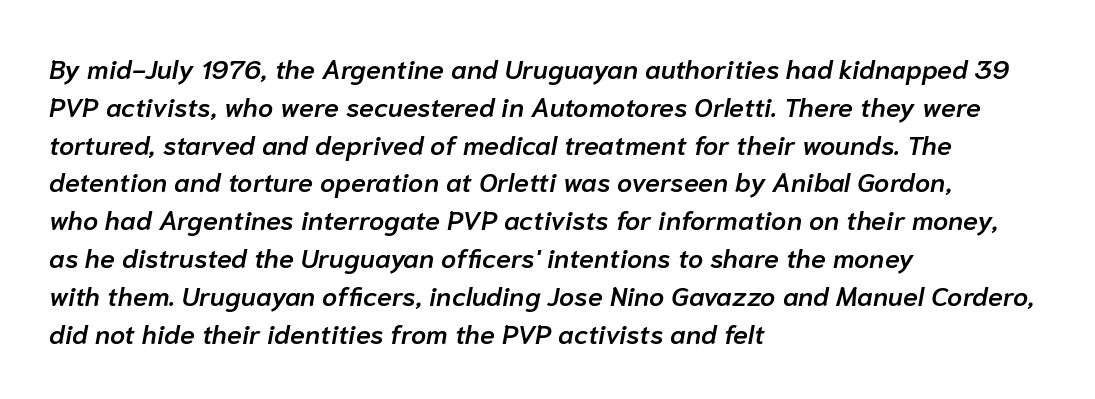
Q: Is the text bold? A: Semi-bold.
Q: Is the text italic (slanted)? A: Yes, it leans right by about 10 degrees.
Q: Is the text underlined? A: No.
Q: How is the paragraph aligned? A: Left-aligned.
Q: Is the spacing between letters normal or unusually wide? A: Normal.
Q: Is the spacing between lines tight, normal or loose? A: Normal.
